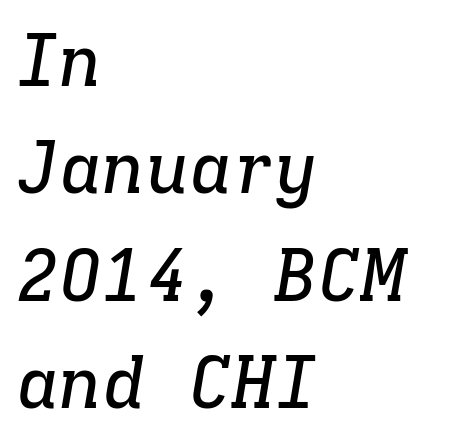
Letter spacing: default. It's the slanting kind of type. The line-height multiplier appears to be the usual default. The foot of each line stays bare and open. Compared with a centered layout, this one pins lines to the left instead. Old-style or modern, the face here clearly has serifs.
